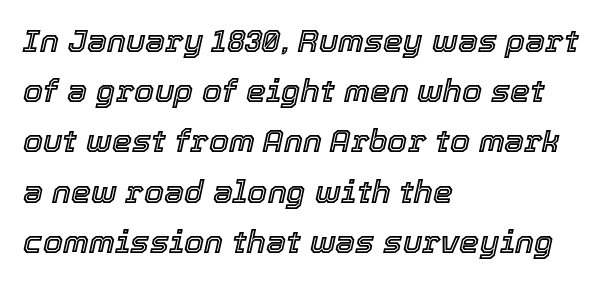
Successive baselines arrive at the customary interval. Check the space under the baseline: it is left empty. One-word summary of the alignment: left. Proportional: the letters do not fall into vertical columns. The type is set solid horizontally, with unmodified tracking.
